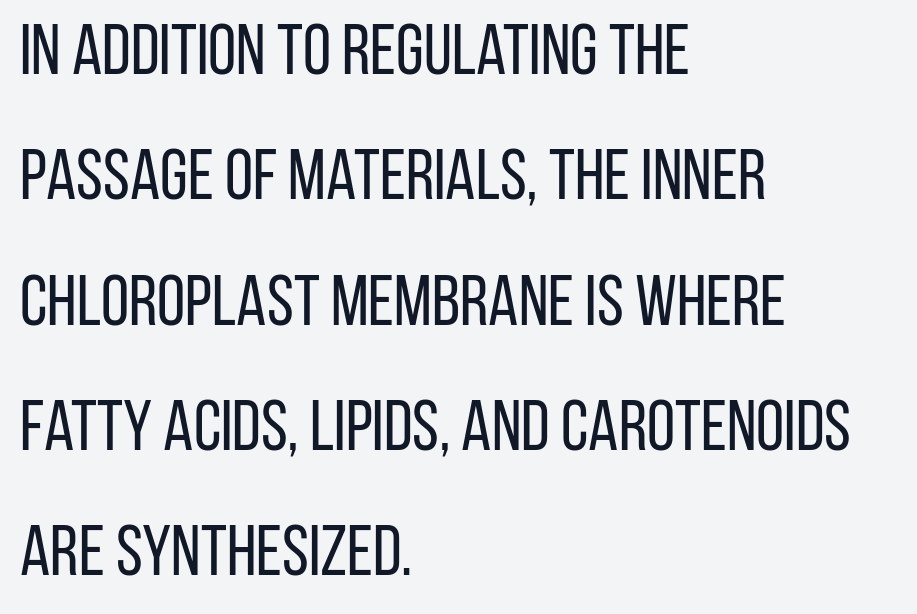
Q: Is the text bold? A: No.
Q: Is the text italic (slanted)? A: No, it is upright.
Q: Is the typeface a serif or a sans-serif typeface? A: Sans-serif.
Q: Is the text underlined? A: No.
Q: How is the paragraph aligned? A: Left-aligned.
Q: Is the spacing between letters normal or unusually wide? A: Normal.
Q: Width (condensed, normal, or wide)? A: Condensed.
Q: Stroke contrast? A: Low.
Q: x-height? A: Large.
Q: Monospaced? A: No.
